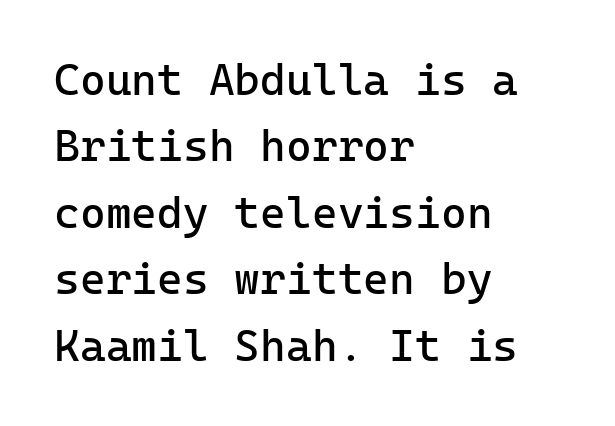
The image shows 44 px regular-weight sans-serif type, upright; set left-aligned, normal line spacing (1.51x), normal letter spacing, not underlined; low stroke contrast and a medium x-height.
